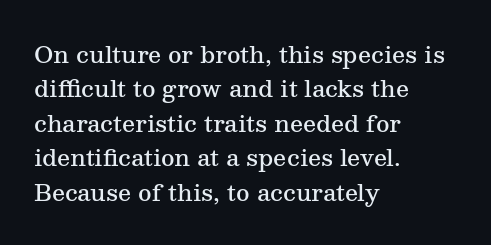
Q: Is the text bold? A: Semi-bold.
Q: Is the text italic (slanted)? A: No, it is upright.
Q: Is the text underlined? A: No.
Q: How is the paragraph aligned? A: Left-aligned.
Q: Is the spacing between letters normal or unusually wide? A: Normal.
Q: Is the spacing between lines tight, normal or loose? A: Normal.
